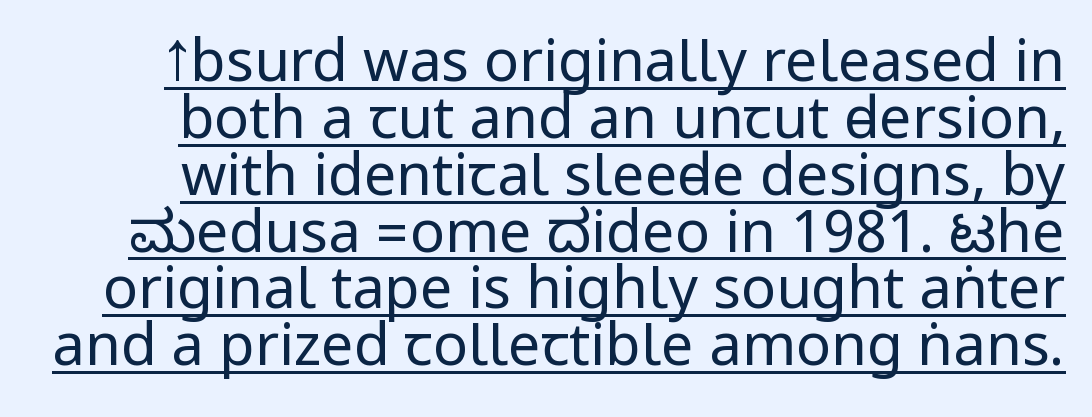
{"serif": "no", "italic": "no", "bold": "no", "weight": "regular", "width": "condensed", "stroke_contrast": "low", "underline": "yes", "line_spacing": "tight", "line_spacing_ratio": 0.98, "letter_spacing": "normal", "letter_spacing_em": 0.0, "glyph_px": 58}
